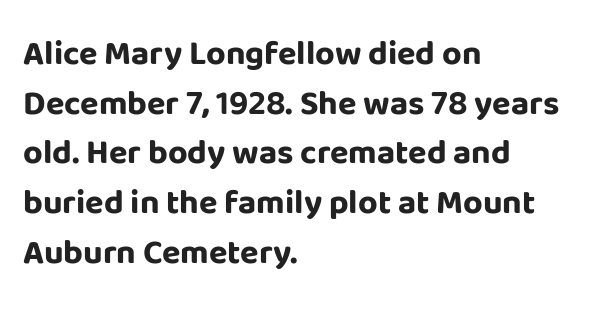
The image shows 34 px bold sans-serif type, upright; set left-aligned, normal line spacing (1.46x), normal letter spacing, not underlined; low stroke contrast and a large x-height.
